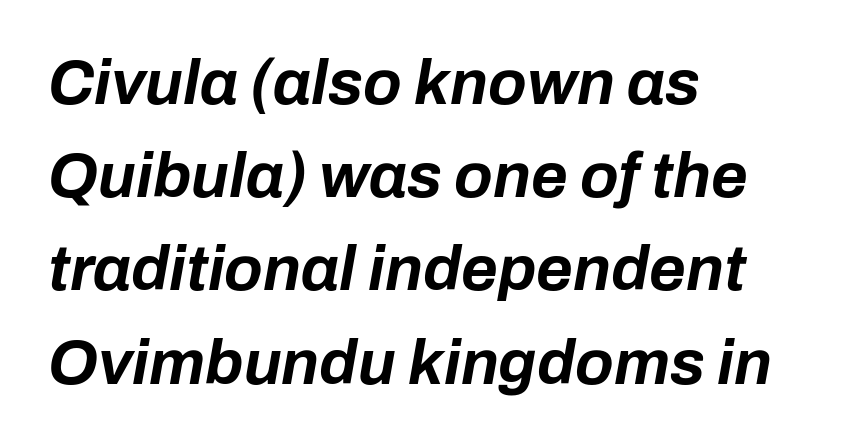
Q: Is the text bold? A: Yes.
Q: Is the text italic (slanted)? A: Yes, it leans right by about 10 degrees.
Q: Is the text underlined? A: No.
Q: How is the paragraph aligned? A: Left-aligned.
Q: Is the spacing between letters normal or unusually wide? A: Normal.
Q: Is the spacing between lines tight, normal or loose? A: Normal.
Q: Width (condensed, normal, or wide)? A: Normal.
Q: Stroke contrast? A: Low.
Q: x-height? A: Medium.
Q: Monospaced? A: No.
